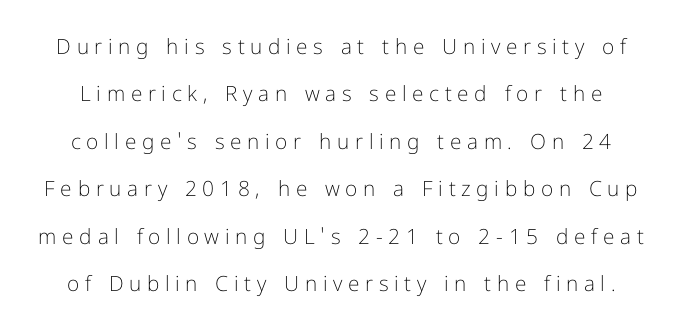
The image shows 21 px text type, upright; set loose line spacing (2.26x), unusually wide letter spacing (+0.27 em), not underlined.
